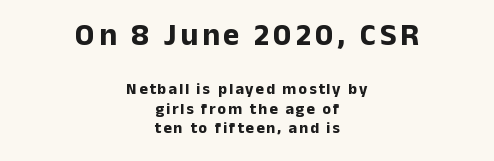
Q: Is the text bold? A: Yes.
Q: Is the text italic (slanted)? A: No, it is upright.
Q: Is the typeface a serif or a sans-serif typeface? A: Sans-serif.
Q: Is the text underlined? A: No.
Q: How is the paragraph aligned? A: Centered.
Q: Which block of text is set in a larger size, the first (top) or the second (bottom)? A: The first (top) one.
Q: Width (condensed, normal, or wide)? A: Normal.
Q: Stroke contrast? A: Low.
Q: x-height? A: Medium.
Q: Monospaced? A: No.
